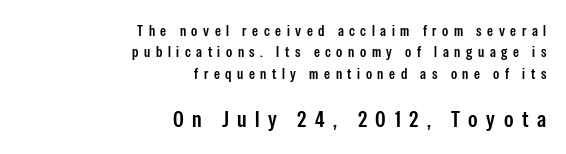
{"italic": "no", "bold": "semi", "underline": "no", "align": "right", "line_spacing": "normal", "line_spacing_ratio": 1.43, "letter_spacing": "wide", "letter_spacing_em": 0.37, "larger_block": "second", "size_ratio": 1.53, "glyph_px": 23}
